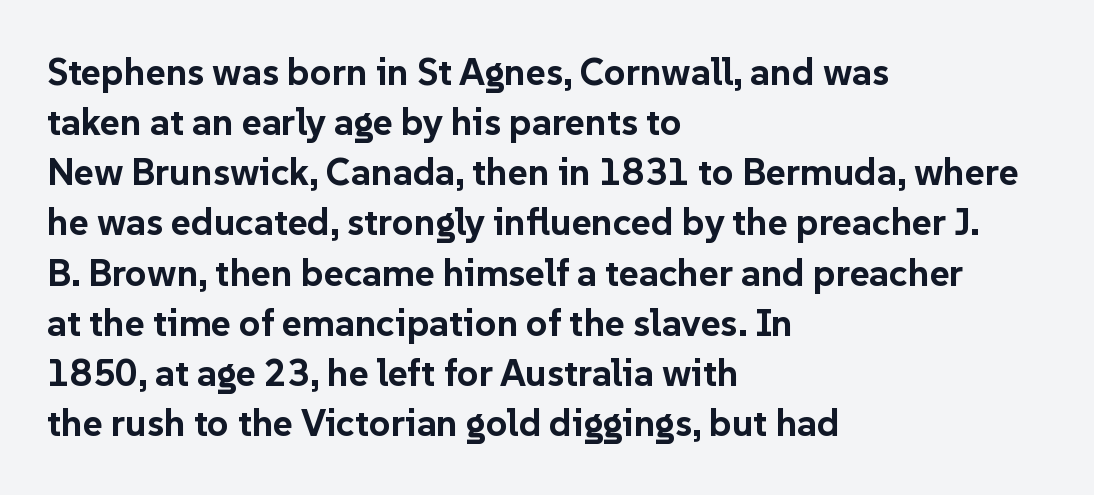
The image shows 38 px bold sans-serif type, upright; set left-aligned, normal line spacing (1.32x), normal letter spacing, not underlined; low stroke contrast and a medium x-height.
